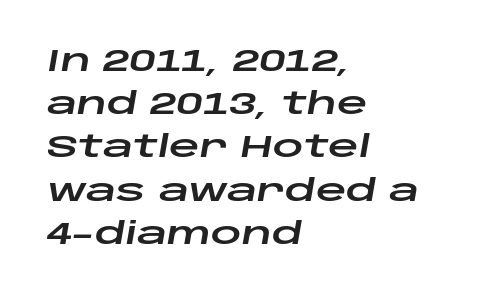
Q: Is the text italic (slanted)? A: Yes, it leans right by about 10 degrees.
Q: Is the text underlined? A: No.
Q: How is the paragraph aligned? A: Left-aligned.
Q: Is the spacing between letters normal or unusually wide? A: Normal.
Q: Is the spacing between lines tight, normal or loose? A: Normal.
Q: Width (condensed, normal, or wide)? A: Wide.
Q: Stroke contrast? A: Low.
Q: x-height? A: Large.
Q: Monospaced? A: No.
